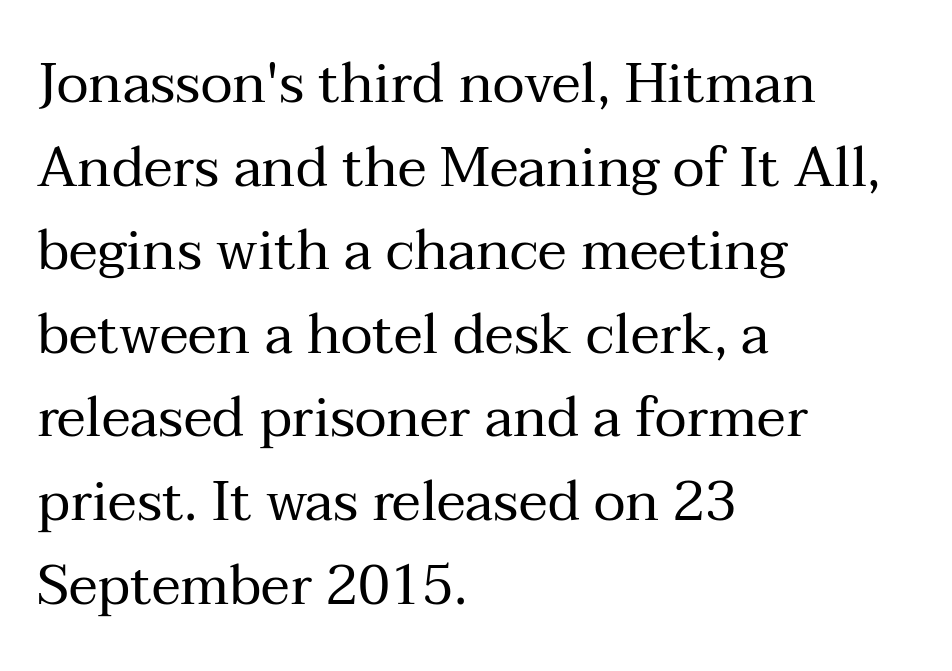
No letter is thick-stroked: the sample isn't bold. Compared with typical paragraphs, the rows here are spaced about the same. A typesetter would call this zero additional tracking. The rendering uses natural spacing where letterforms have individual widths. Nope, not italic — everything's standing straight.
